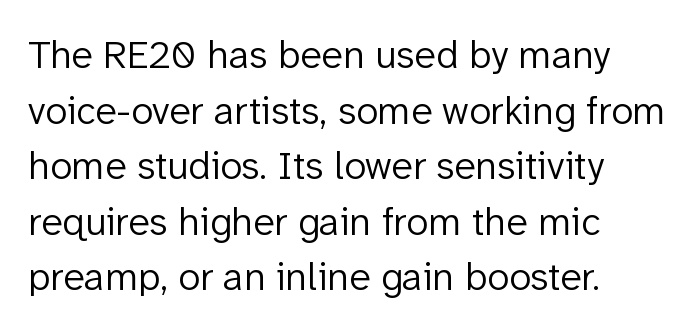
The image shows 40 px light sans-serif type, upright; set left-aligned, normal line spacing (1.39x), normal letter spacing, not underlined; low stroke contrast and a medium x-height.
